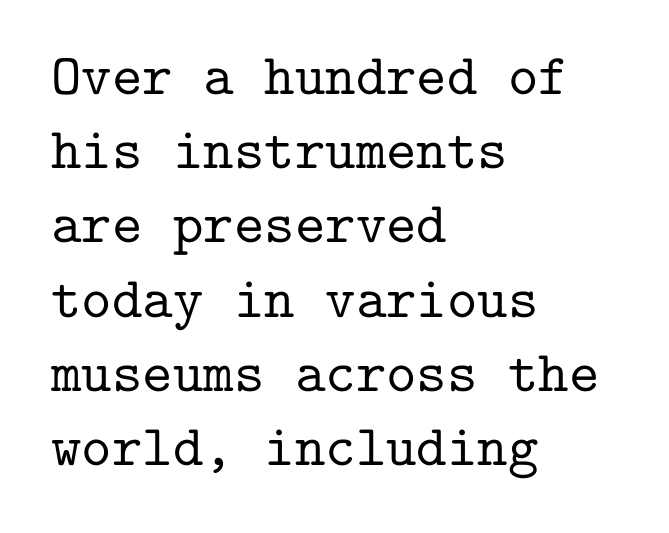
The rendering uses a moderate line-height, typical for paragraphs. Monospaced: the letters line up in strict vertical columns. Inter-character spacing is left at the font's built-in metrics. The face used here is seriffed, in the tradition of book romans.
